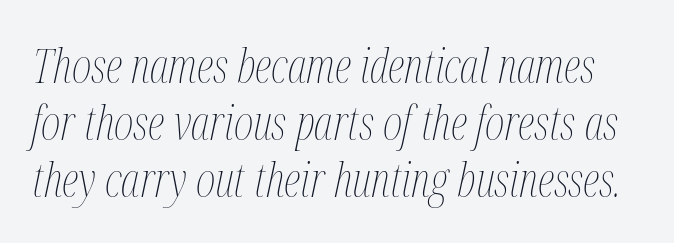
The image shows 47 px thin, condensed type, italic (leaning right); set line spacing 1.21x, normal letter spacing, not underlined; medium stroke contrast and a medium x-height.
